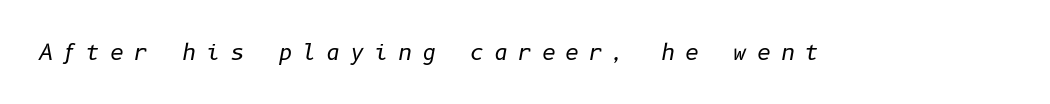
Q: Is the text bold? A: No.
Q: Is the text italic (slanted)? A: Yes, it leans right by about 10 degrees.
Q: Is the text underlined? A: No.
Q: Is the spacing between letters normal or unusually wide? A: Unusually wide.
